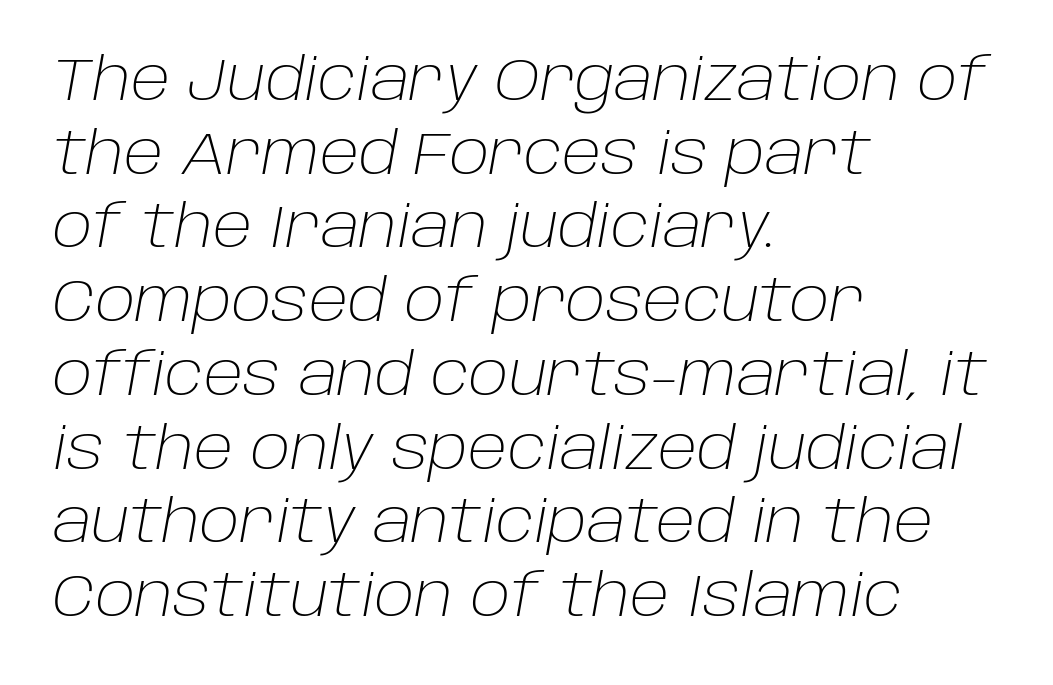
Q: Is the text bold? A: No.
Q: Is the text italic (slanted)? A: Yes, it leans right by about 10 degrees.
Q: Is the text underlined? A: No.
Q: How is the paragraph aligned? A: Left-aligned.
Q: Is the spacing between letters normal or unusually wide? A: Normal.
Q: Is the spacing between lines tight, normal or loose? A: Normal.
Q: Width (condensed, normal, or wide)? A: Normal.
Q: Stroke contrast? A: Low.
Q: x-height? A: Large.
Q: Monospaced? A: No.
